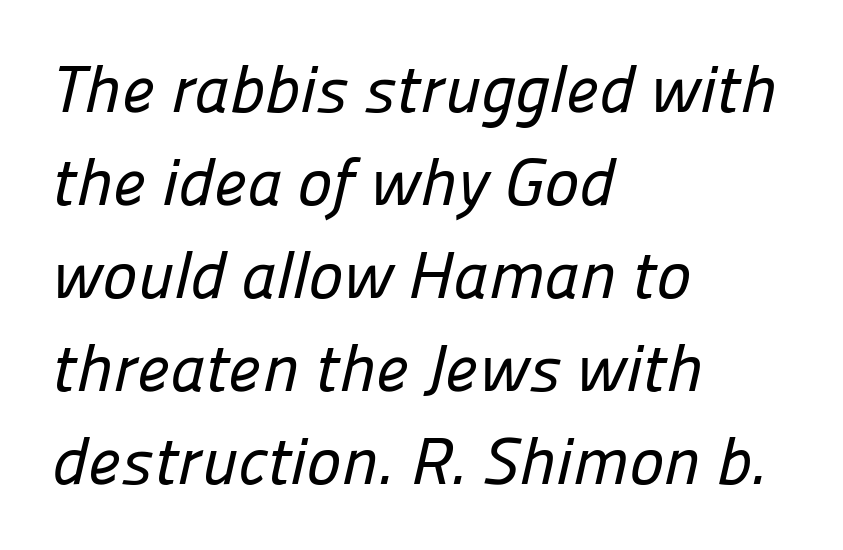
The passage shown is not underscored anywhere. This sample uses a sans-serif face. Do the characters align in a grid? No, the font is proportional. The rendering anchors every line to the left-hand side.
